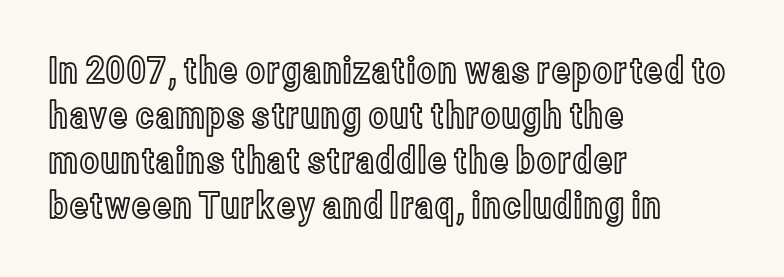
A typesetter would call this proportional, since set widths differ per character. Layout note: lines flush left. The letterforms sit shoulder to shoulder at normal distance. The font's upright variant was chosen for this text. Beneath every word, the page is bare.
